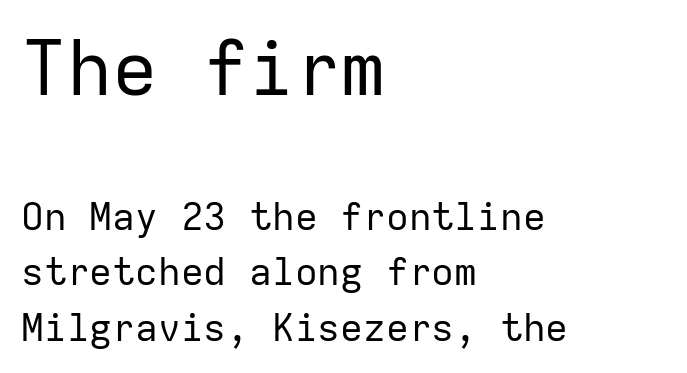
{"serif": "no", "italic": "no", "bold": "no", "weight": "regular", "width": "normal", "stroke_contrast": "low", "x_height": "medium", "monospaced": "yes", "underline": "no", "align": "left", "line_spacing": "normal", "line_spacing_ratio": 1.46, "letter_spacing": "normal", "letter_spacing_em": 0.0, "larger_block": "first", "size_ratio": 2.0, "glyph_px": 76}
